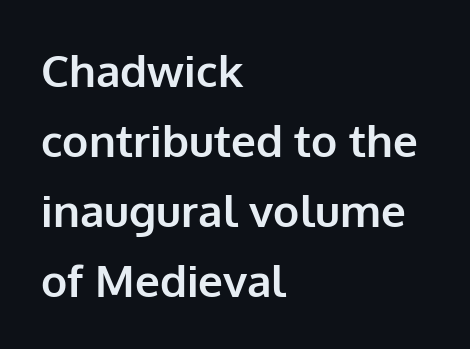
Q: Is the text bold? A: Yes.
Q: Is the text italic (slanted)? A: No, it is upright.
Q: Is the typeface a serif or a sans-serif typeface? A: Sans-serif.
Q: Is the text underlined? A: No.
Q: How is the paragraph aligned? A: Left-aligned.
Q: Is the spacing between letters normal or unusually wide? A: Normal.
Q: Is the spacing between lines tight, normal or loose? A: Normal.
Q: Width (condensed, normal, or wide)? A: Normal.
Q: Stroke contrast? A: Low.
Q: x-height? A: Medium.
Q: Monospaced? A: No.
